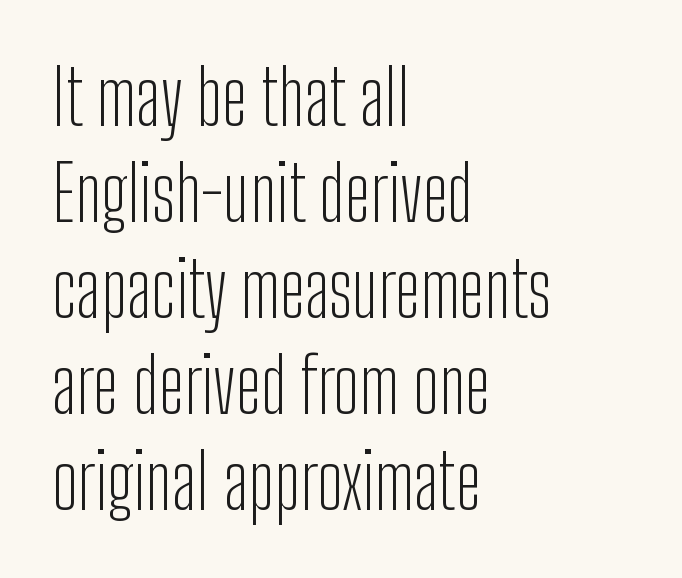
{"serif": "no", "italic": "no", "bold": "no", "weight": "light", "width": "condensed", "stroke_contrast": "low", "x_height": "medium", "monospaced": "no", "underline": "no", "align": "left", "line_spacing": "normal", "line_spacing_ratio": 1.28, "letter_spacing": "normal", "letter_spacing_em": 0.0, "glyph_px": 75}
